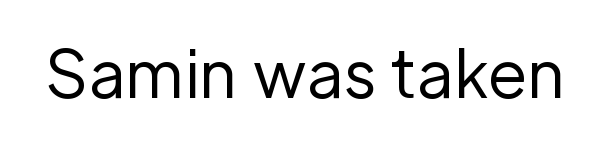
You can tell it's not italic because the verticals are truly vertical. Think of a printed novel: that variable character pitch is what you see here. This rendering employs a face without finishing strokes, i.e., a sans-serif. The area under the type is left untouched. On a weight scale, this lands at 450 or below.
